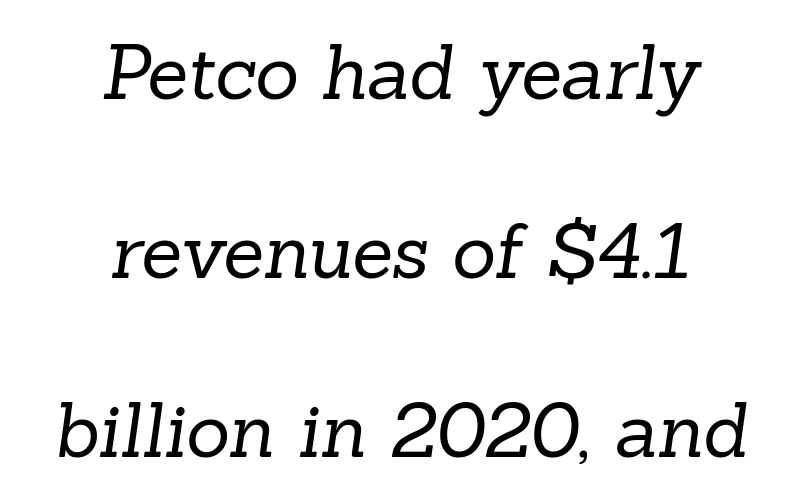
Q: Is the text bold? A: No.
Q: Is the typeface a serif or a sans-serif typeface? A: Serif.
Q: Is the text underlined? A: No.
Q: How is the paragraph aligned? A: Centered.
Q: Is the spacing between letters normal or unusually wide? A: Normal.
Q: Is the spacing between lines tight, normal or loose? A: Loose.
Q: Width (condensed, normal, or wide)? A: Normal.
Q: Stroke contrast? A: Low.
Q: x-height? A: Medium.
Q: Monospaced? A: No.
